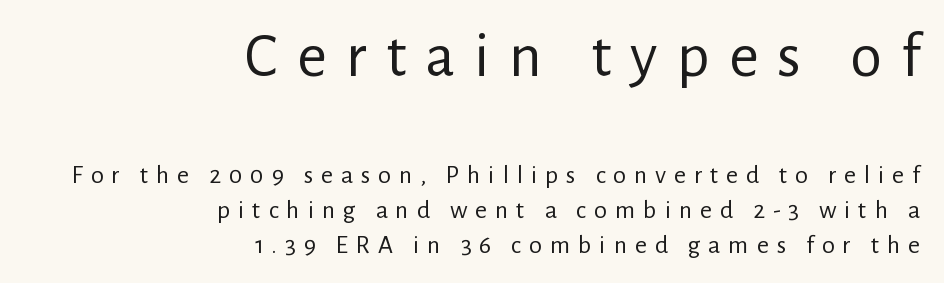
Q: Is the text bold? A: No.
Q: Is the text italic (slanted)? A: No, it is upright.
Q: Is the typeface a serif or a sans-serif typeface? A: Sans-serif.
Q: Is the text underlined? A: No.
Q: How is the paragraph aligned? A: Right-aligned.
Q: Is the spacing between letters normal or unusually wide? A: Unusually wide.
Q: Is the spacing between lines tight, normal or loose? A: Normal.
Q: Which block of text is set in a larger size, the first (top) or the second (bottom)? A: The first (top) one.
Q: Width (condensed, normal, or wide)? A: Normal.
Q: Stroke contrast? A: Low.
Q: x-height? A: Medium.
Q: Monospaced? A: No.
